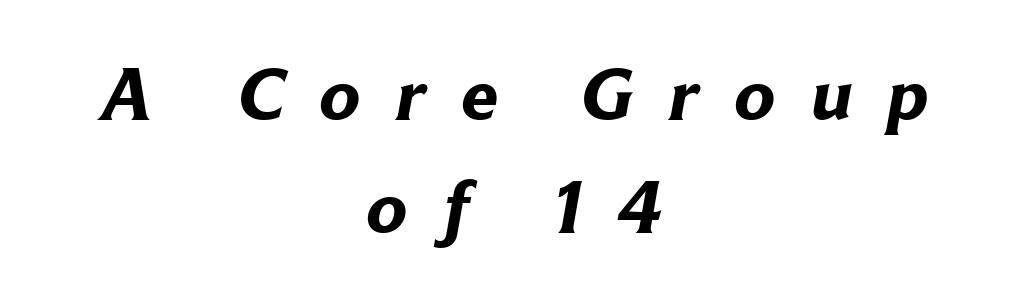
The line texture is sparse and dotted thanks to wide tracking. The zone under the glyphs is completely vacant. Short and long lines alike share a common midpoint. Observe the absence of serifs on each vertical stroke in this sample.
